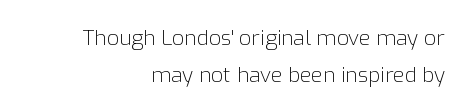
{"italic": "no", "bold": "no", "underline": "no", "align": "right", "line_spacing_ratio": 1.75, "letter_spacing": "normal", "letter_spacing_em": 0.0, "glyph_px": 21}
